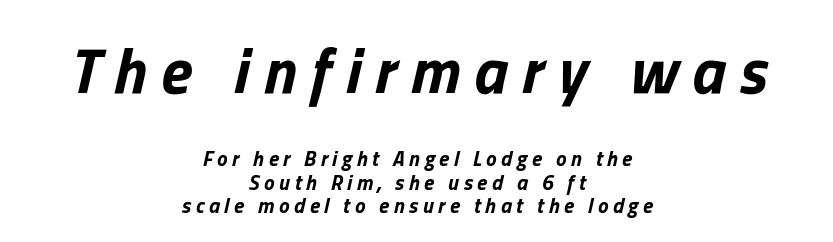
The image shows 64 px bold type, italic (leaning right); set centered, tight line spacing (1.11x), unusually wide letter spacing (+0.22 em), not underlined; the first (top) block is 3.05x larger; low stroke contrast and a medium x-height.
